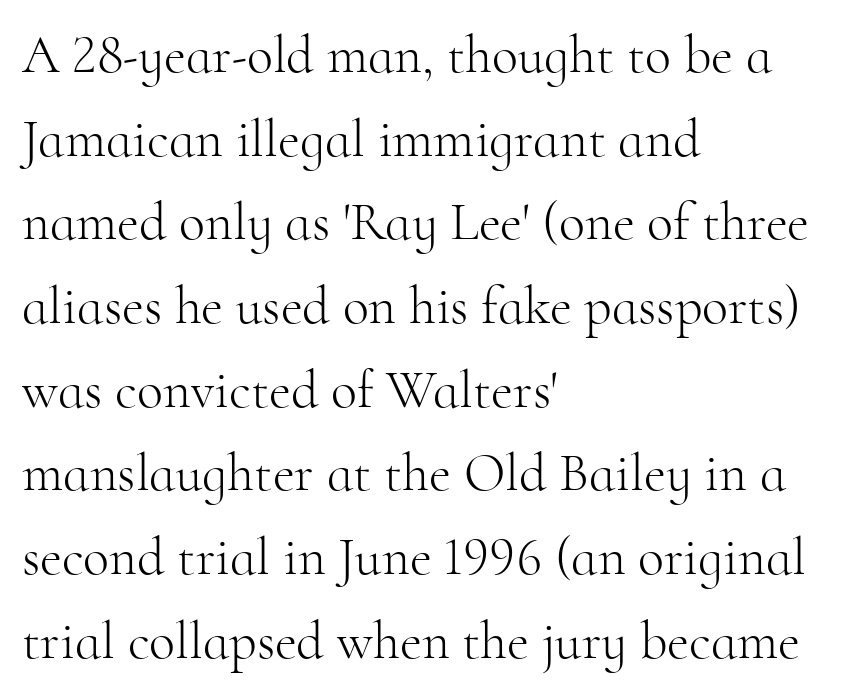
The image shows 54 px light serif type, upright; set left-aligned, normal line spacing (1.55x), normal letter spacing, not underlined; high stroke contrast and a small x-height.
